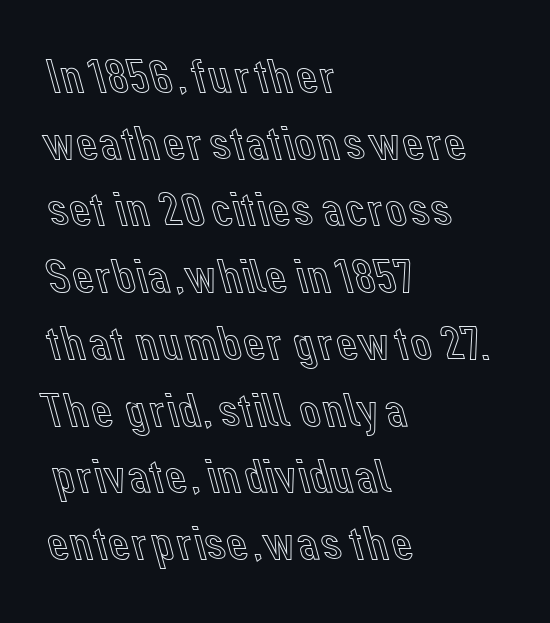
{"width": "normal", "x_height": "medium", "monospaced": "no", "underline": "no", "align": "left", "line_spacing": "normal", "line_spacing_ratio": 1.39, "letter_spacing": "normal", "letter_spacing_em": 0.0, "glyph_px": 48}
